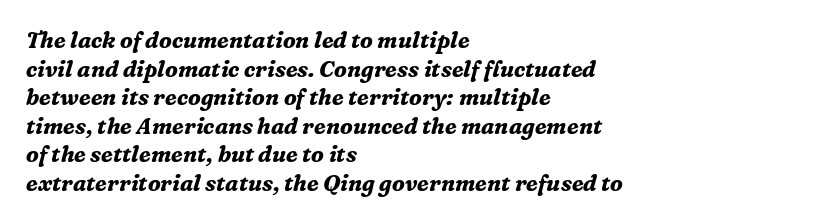
Q: Is the text bold? A: Yes.
Q: Is the text italic (slanted)? A: Yes, it leans right by about 16 degrees.
Q: Is the text underlined? A: No.
Q: How is the paragraph aligned? A: Left-aligned.
Q: Is the spacing between letters normal or unusually wide? A: Normal.
Q: Is the spacing between lines tight, normal or loose? A: Normal.
